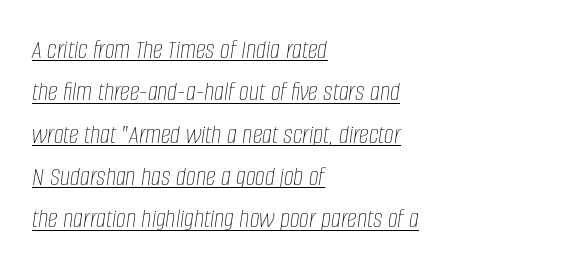
The weight would be labelled regular, book, light, or lighter still. Yep, that's italic — everything's leaning. Reading down the column, the eye jumps a familiar distance to each next line. Standard letterfit; no display-style spreading of the glyphs. Beneath each row of characters lies a ruled line. If you drew a ruler down the left edge, every line would touch it.
